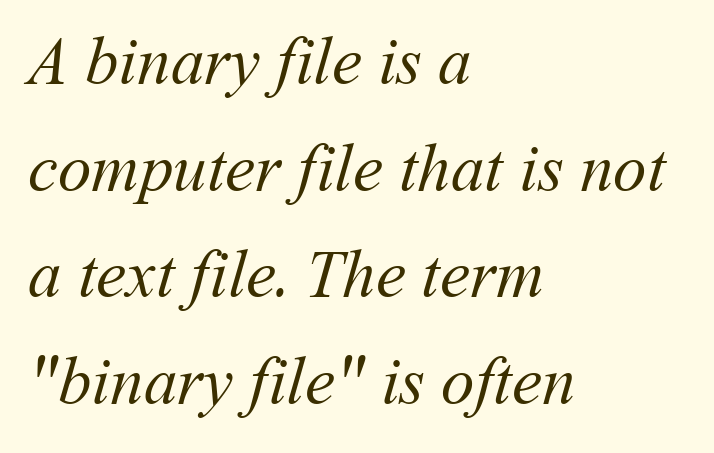
{"bold": "no", "weight": "regular", "width": "normal", "stroke_contrast": "medium", "x_height": "medium", "monospaced": "no", "underline": "no", "align": "left", "line_spacing": "normal", "line_spacing_ratio": 1.59, "letter_spacing": "normal", "letter_spacing_em": 0.0, "glyph_px": 67}
